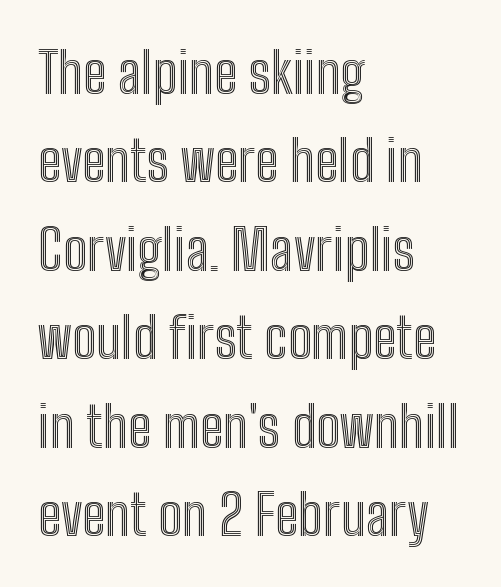
{"italic": "no", "width": "condensed", "x_height": "medium", "monospaced": "no", "underline": "no", "align": "left", "line_spacing": "normal", "line_spacing_ratio": 1.58, "letter_spacing": "normal", "letter_spacing_em": 0.0, "glyph_px": 56}
